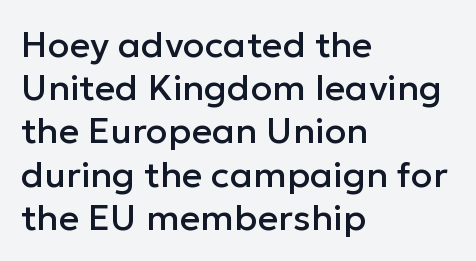
{"serif": "no", "italic": "no", "width": "normal", "stroke_contrast": "low", "x_height": "medium", "monospaced": "no", "underline": "no", "align": "left", "line_spacing_ratio": 1.2, "letter_spacing": "normal", "letter_spacing_em": 0.0, "glyph_px": 36}
